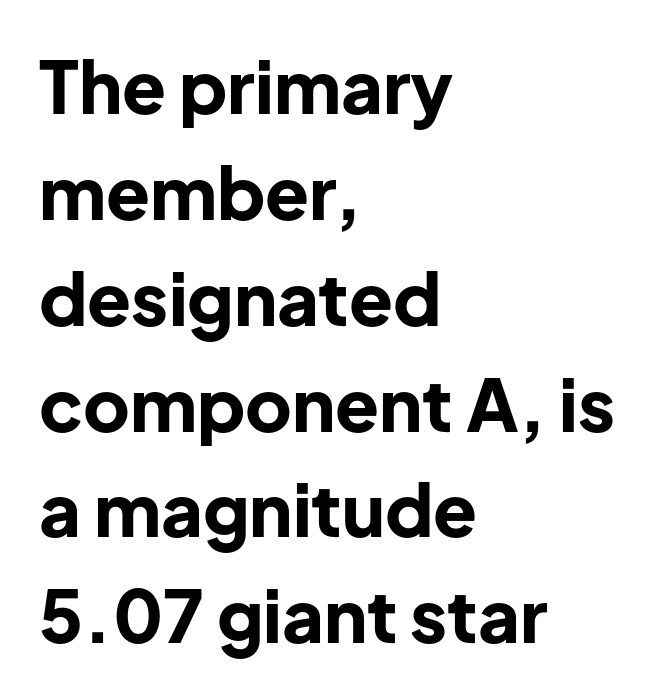
Q: Is the text bold? A: Yes.
Q: Is the text italic (slanted)? A: No, it is upright.
Q: Is the typeface a serif or a sans-serif typeface? A: Sans-serif.
Q: Is the text underlined? A: No.
Q: How is the paragraph aligned? A: Left-aligned.
Q: Is the spacing between letters normal or unusually wide? A: Normal.
Q: Is the spacing between lines tight, normal or loose? A: Normal.
Q: Width (condensed, normal, or wide)? A: Normal.
Q: Stroke contrast? A: Low.
Q: x-height? A: Medium.
Q: Monospaced? A: No.
